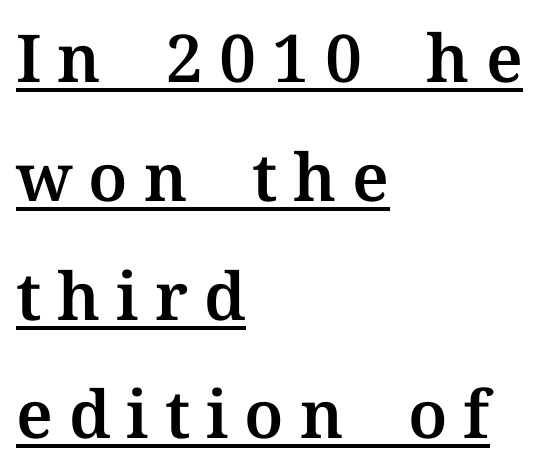
{"serif": "yes", "italic": "no", "width": "normal", "stroke_contrast": "medium", "x_height": "medium", "monospaced": "no", "underline": "yes", "align": "left", "line_spacing_ratio": 1.8, "letter_spacing": "wide", "letter_spacing_em": 0.24, "glyph_px": 66}
